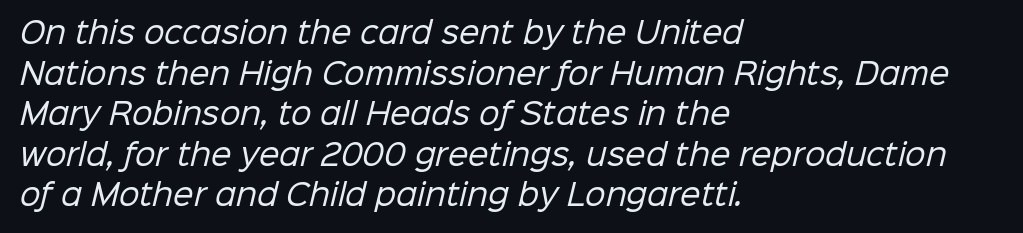
The image shows 29 px regular-weight sans-serif type; set left-aligned, normal line spacing (1.4x), normal letter spacing, not underlined; low stroke contrast and a medium x-height.
